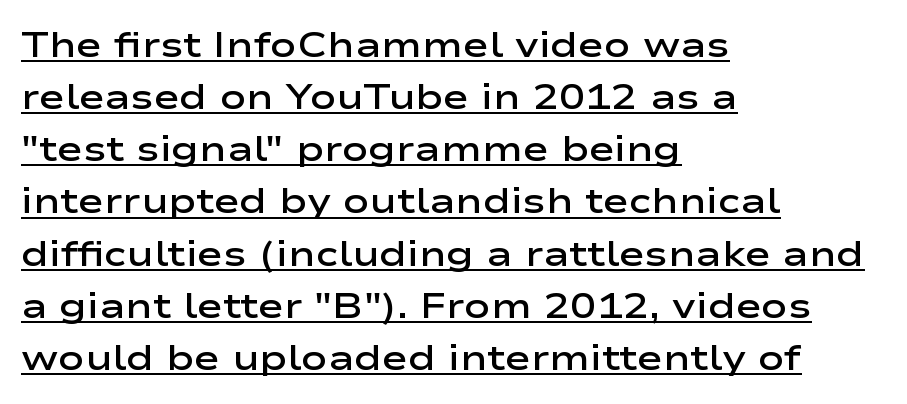
Q: Is the text bold? A: Semi-bold.
Q: Is the text italic (slanted)? A: No, it is upright.
Q: Is the typeface a serif or a sans-serif typeface? A: Sans-serif.
Q: Is the text underlined? A: Yes.
Q: How is the paragraph aligned? A: Left-aligned.
Q: Is the spacing between letters normal or unusually wide? A: Normal.
Q: Is the spacing between lines tight, normal or loose? A: Normal.
Q: Width (condensed, normal, or wide)? A: Wide.
Q: Stroke contrast? A: Low.
Q: x-height? A: Medium.
Q: Monospaced? A: No.
